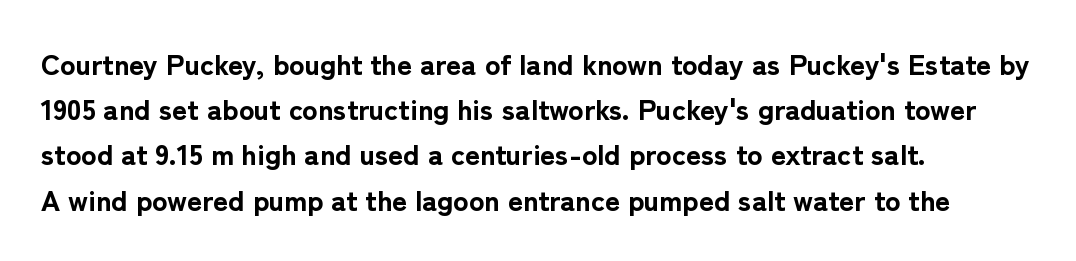
Q: Is the text bold? A: Yes.
Q: Is the text italic (slanted)? A: No, it is upright.
Q: Is the typeface a serif or a sans-serif typeface? A: Sans-serif.
Q: Is the text underlined? A: No.
Q: How is the paragraph aligned? A: Left-aligned.
Q: Is the spacing between letters normal or unusually wide? A: Normal.
Q: Is the spacing between lines tight, normal or loose? A: Normal.
Q: Width (condensed, normal, or wide)? A: Normal.
Q: Stroke contrast? A: Low.
Q: x-height? A: Medium.
Q: Monospaced? A: No.
